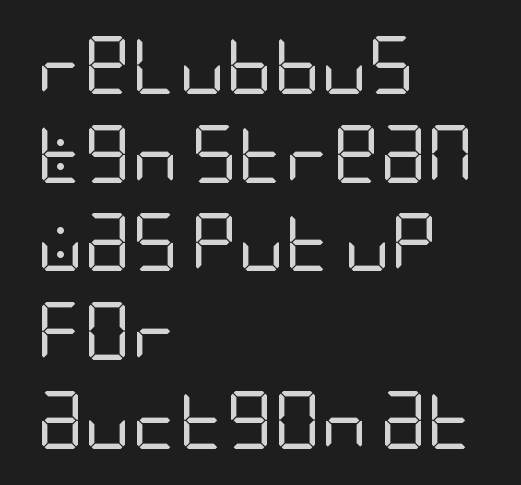
The image shows 58 px regular-weight, condensed sans-serif type, upright; set left-aligned, normal line spacing (1.53x), normal letter spacing, not underlined; low stroke contrast and a large x-height.
